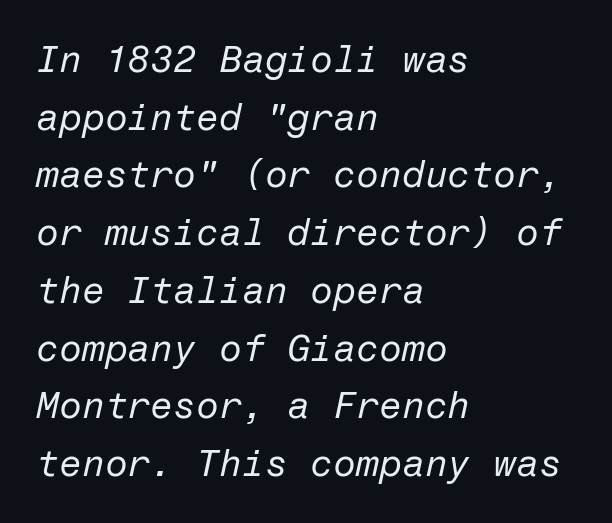
{"italic": "yes", "lean": "right", "slant_degrees": 12, "bold": "no", "weight": "regular", "width": "normal", "stroke_contrast": "low", "x_height": "medium", "underline": "no", "align": "left", "line_spacing": "normal", "line_spacing_ratio": 1.56, "letter_spacing": "normal", "letter_spacing_em": 0.0, "glyph_px": 37}
